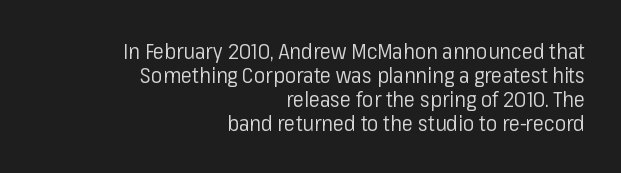
The image shows 21 px text type, upright; set right-aligned, tight line spacing (1.14x), normal letter spacing, not underlined.
